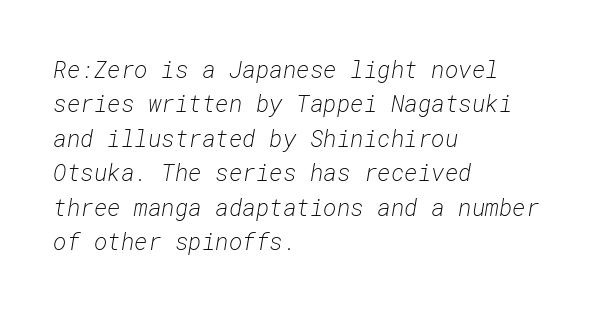
{"italic": "yes", "lean": "right", "slant_degrees": 10, "bold": "no", "underline": "no", "align": "left", "line_spacing": "normal", "line_spacing_ratio": 1.5, "letter_spacing": "normal", "letter_spacing_em": 0.0, "glyph_px": 23}
